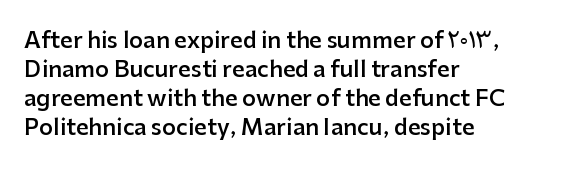
If you drew a ruler down the left edge, every line would touch it. The specimen reads as upright at a glance. The rendering uses a moderate line-height, typical for paragraphs. Has an underline been added? It has not. The line texture is even and compact thanks to regular tracking. Summary of weight: moderately heavy, a semibold.
